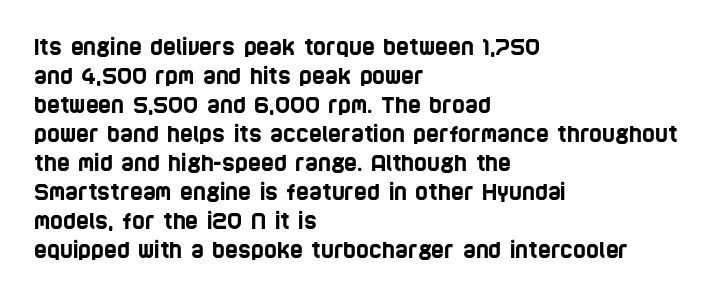
Notice how the passage keeps a crisp vertical edge on the left only. Glance below the letters and you will spot only blank space. Honestly, the letter spacing is just normal — you wouldn't notice it. How would I describe the line gaps? Plain and ordinary.
